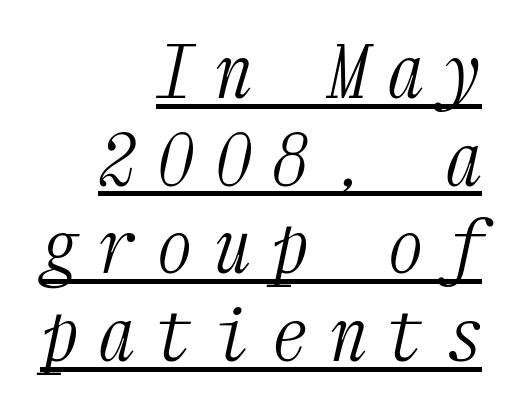
Q: Is the text bold? A: No.
Q: Is the text italic (slanted)? A: Yes, it leans right by about 12 degrees.
Q: Is the typeface a serif or a sans-serif typeface? A: Serif.
Q: Is the text underlined? A: Yes.
Q: How is the paragraph aligned? A: Right-aligned.
Q: Is the spacing between letters normal or unusually wide? A: Unusually wide.
Q: Width (condensed, normal, or wide)? A: Condensed.
Q: Stroke contrast? A: Medium.
Q: x-height? A: Medium.
Q: Monospaced? A: Yes.
